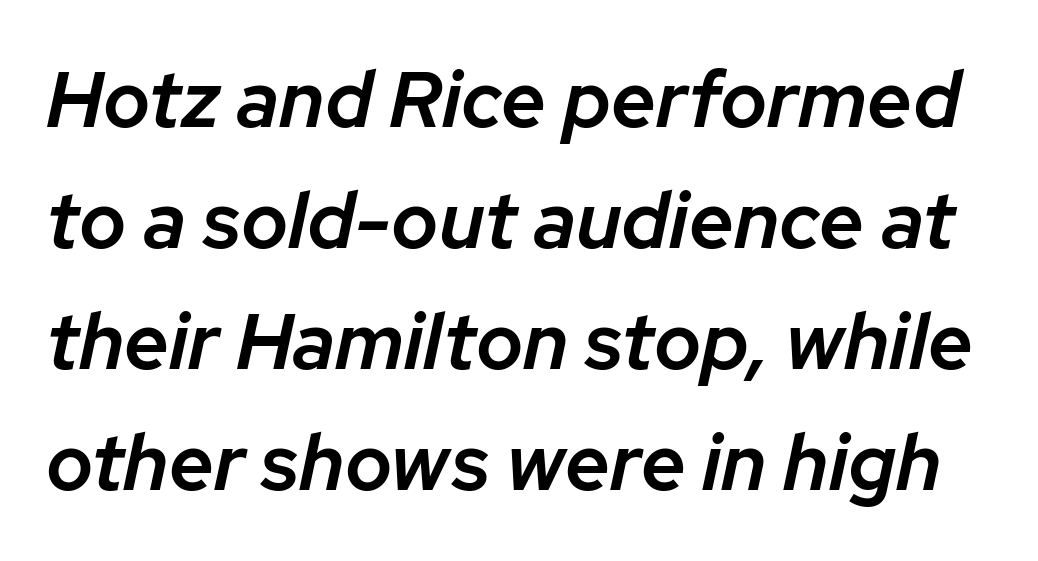
The image shows 79 px semibold type, italic (leaning right); set normal line spacing (1.53x), normal letter spacing, not underlined; low stroke contrast and a medium x-height.
